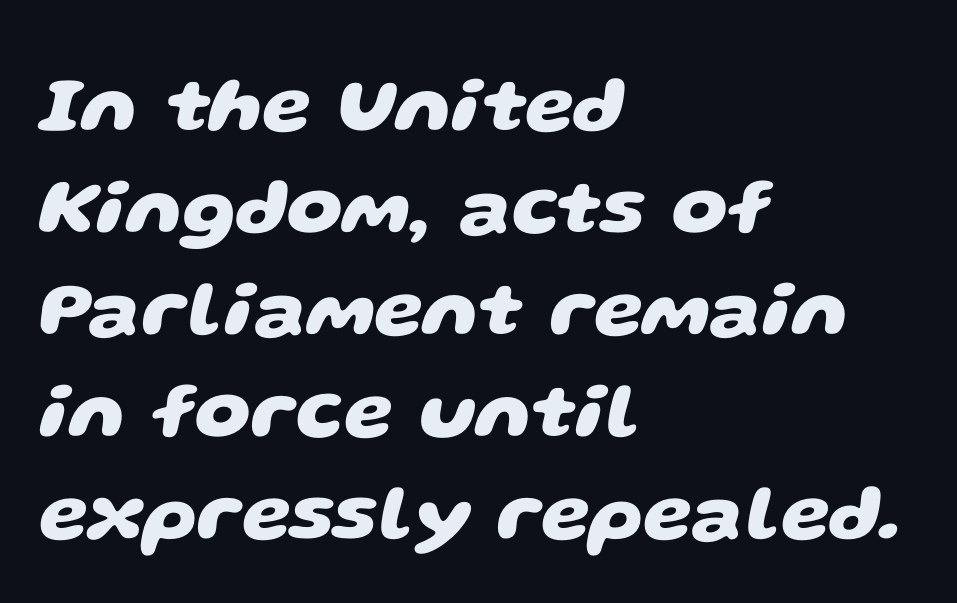
{"serif": "no", "bold": "yes", "weight": "heavy", "width": "wide", "stroke_contrast": "low", "x_height": "large", "monospaced": "no", "underline": "no", "align": "left", "line_spacing": "normal", "line_spacing_ratio": 1.29, "letter_spacing": "normal", "letter_spacing_em": 0.0, "glyph_px": 79}
